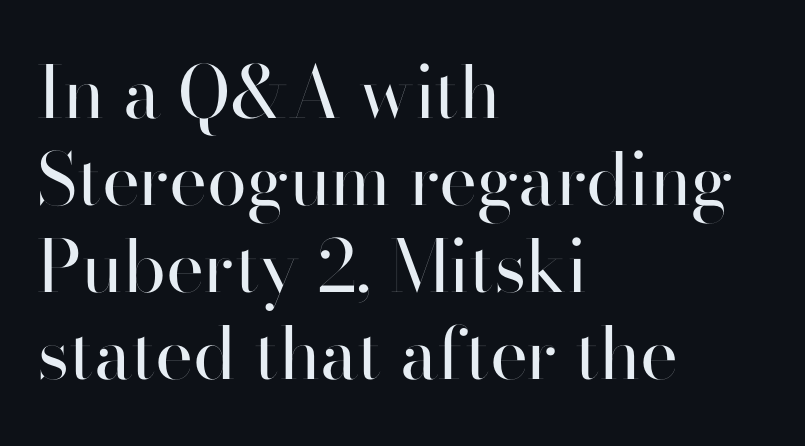
The image shows 72 px regular-weight sans-serif type, upright; set left-aligned, line spacing 1.21x, normal letter spacing, not underlined; high stroke contrast and a small x-height.
